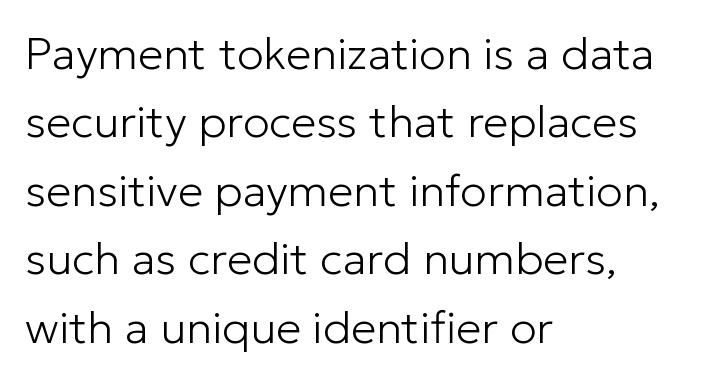
The image shows 45 px light sans-serif type, upright; set left-aligned, normal line spacing (1.52x), normal letter spacing, not underlined; low stroke contrast and a medium x-height.
